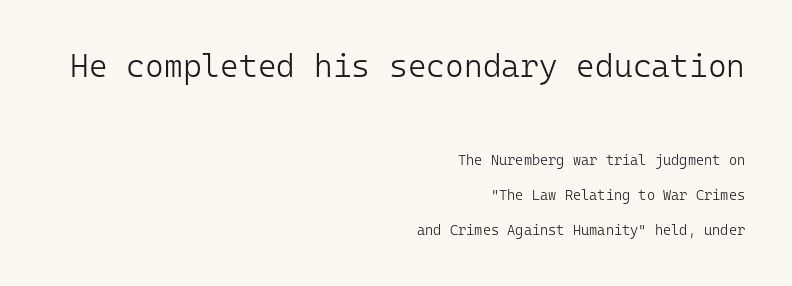
These lines keep a tight, regular rhythm from letter to letter. This is roman type, the default non-slanted kind. The designer gave the opening block more size than the closing block. Check the space under the baseline: it is left empty. The rendering uses typewriter-style spacing with identical character cells. Casual observation: everything's shoved over to the right.
